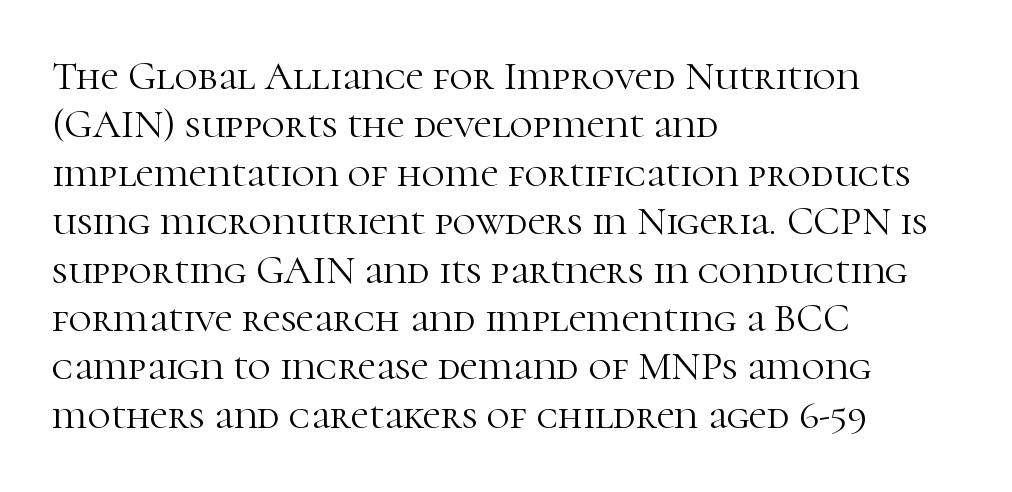
A bare baseline throughout the passage. The line texture is even and compact thanks to regular tracking. This sample uses an upright cut, with every glyph sitting square on the baseline. These lines are set flush left with a ragged right edge. Compared with a typical body face, this is equally light or lighter still.
